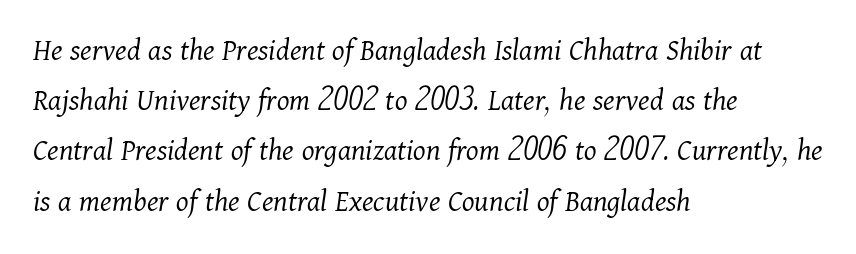
Proportional: the letters do not fall into vertical columns. Does the lettering tilt? It does — this is italic. The setting favours the left margin, as ordinary paragraphs usually do. Check the space under the baseline: it is left empty. Stroke mass is kept to a normal reading level or below.
